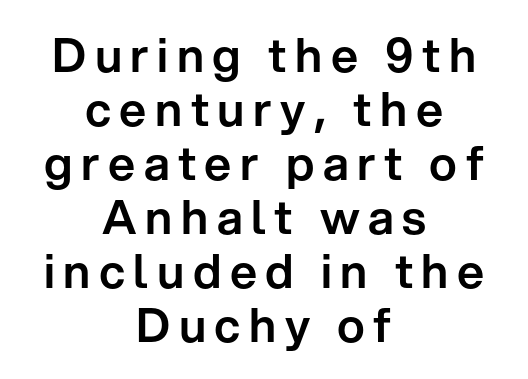
{"serif": "no", "italic": "no", "width": "normal", "stroke_contrast": "low", "x_height": "medium", "monospaced": "no", "underline": "no", "align": "center", "line_spacing": "tight", "line_spacing_ratio": 1.15, "glyph_px": 47}
